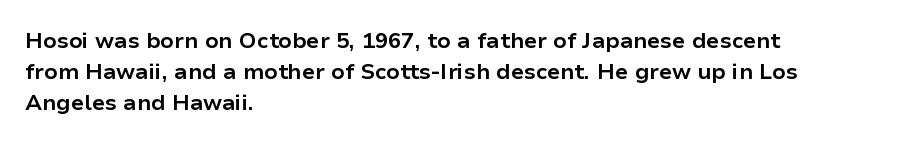
The image shows 22 px bold type, upright; set left-aligned, normal line spacing (1.4x), normal letter spacing, not underlined.
